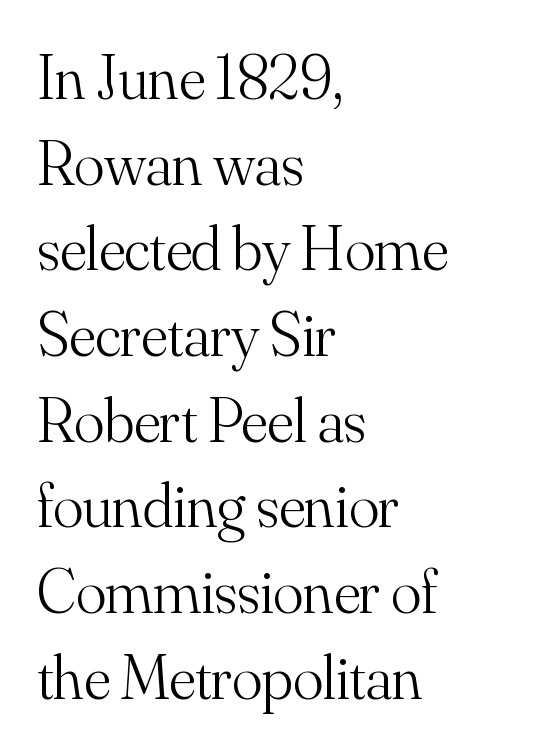
{"serif": "yes", "italic": "no", "bold": "no", "weight": "light", "width": "normal", "stroke_contrast": "medium", "x_height": "small", "monospaced": "no", "underline": "no", "align": "left", "line_spacing": "normal", "line_spacing_ratio": 1.36, "letter_spacing": "normal", "letter_spacing_em": 0.0, "glyph_px": 63}
